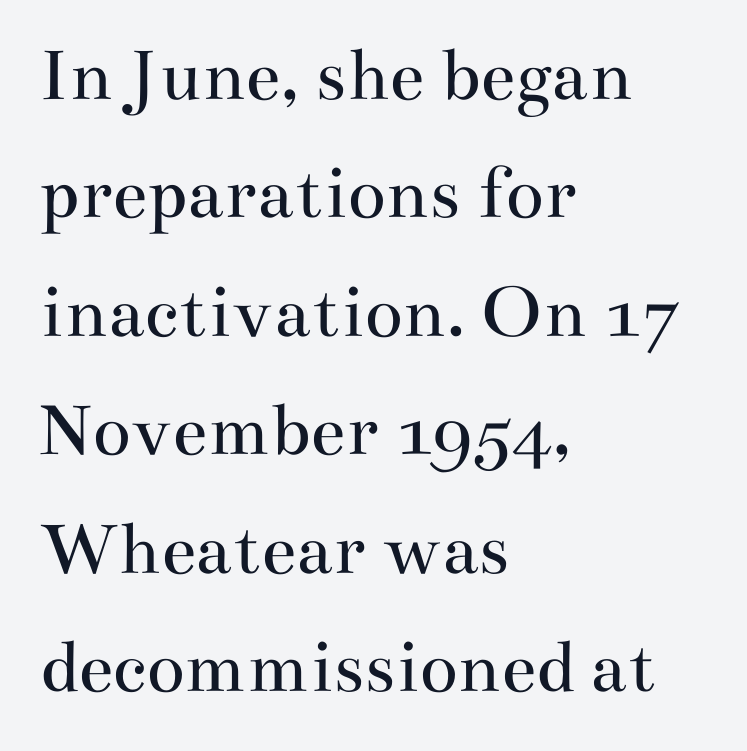
The image shows 79 px regular-weight, wide serif type, upright; set left-aligned, normal line spacing (1.5x), normal letter spacing, not underlined; medium stroke contrast and a small x-height.
